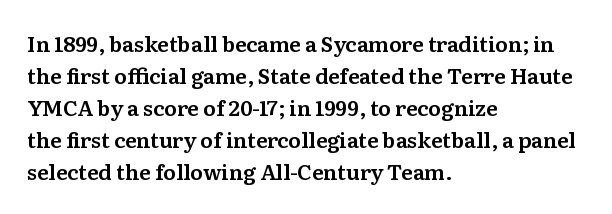
Spacing between characters is what you'd get straight out of the box. This sample is left-justified, so line endings fall wherever the words run out. Has an underline been added? It has not. Evenly set lines give the paragraph a standard silhouette. You can tell it's not italic because the verticals are truly vertical.
